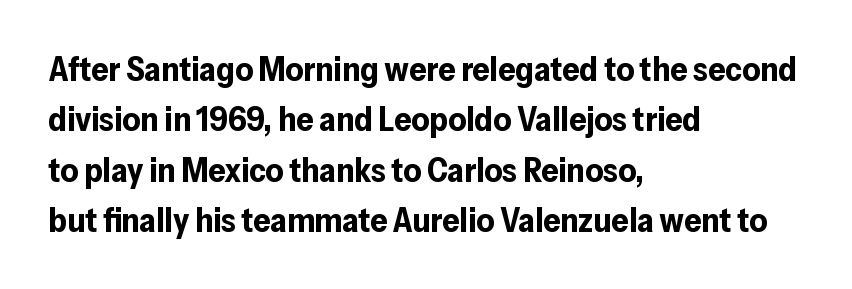
Rendered with straight, roman letterforms. How heavy is the stroke? Heavy — this is a bold. These lines keep a tight, regular rhythm from letter to letter. Which margin do the lines hug? The left one — the right edge is uneven.
